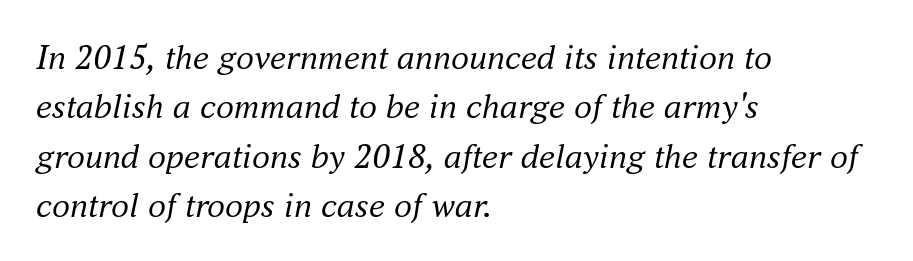
Q: Is the text bold? A: No.
Q: Is the text italic (slanted)? A: Yes, it leans right by about 16 degrees.
Q: Is the typeface a serif or a sans-serif typeface? A: Serif.
Q: Is the text underlined? A: No.
Q: How is the paragraph aligned? A: Left-aligned.
Q: Is the spacing between letters normal or unusually wide? A: Normal.
Q: Is the spacing between lines tight, normal or loose? A: Normal.
Q: Width (condensed, normal, or wide)? A: Normal.
Q: Stroke contrast? A: Medium.
Q: x-height? A: Small.
Q: Monospaced? A: No.
